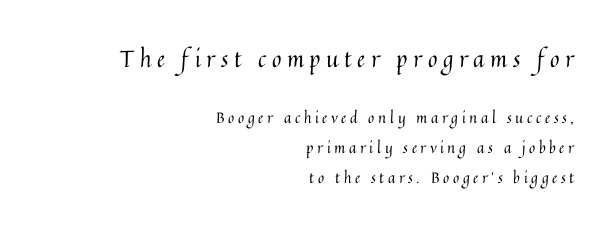
These lines stack with their right ends in a neat column. Successive baselines arrive slowly, with a big drop between each. These lines have a slow, spaced-out rhythm from letter to letter.
